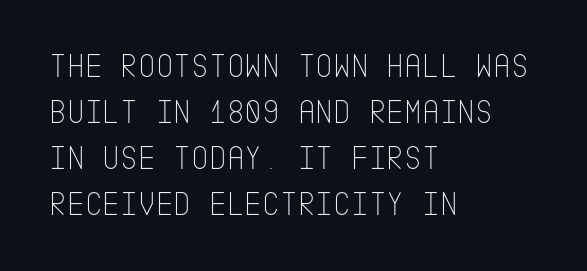
The image shows 34 px thin, condensed sans-serif type, upright; set left-aligned, normal line spacing (1.35x), normal letter spacing, not underlined; low stroke contrast and a large x-height.
